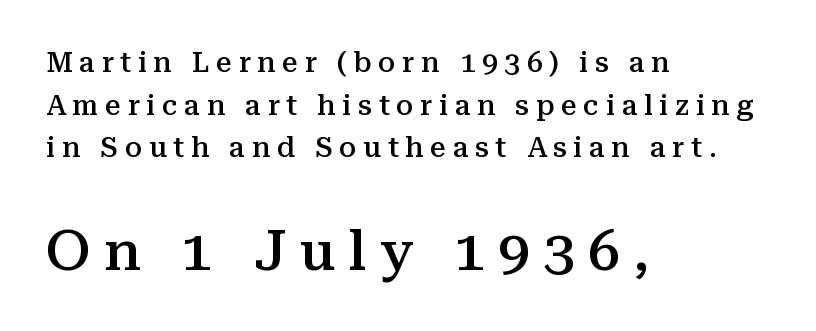
Each letter keeps its own natural width here, so spacing adapts to shape. Horizontal alignment here is leftward, the default for most running prose. Does the leading feel generous? No, just average. Underline: absent. These words are printed semibold, heavier than regular yet not bold. This sample uses expanded letter spacing, leaving extra air between glyphs.
